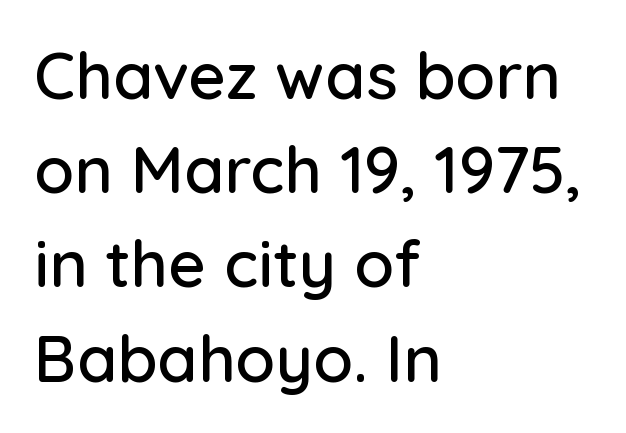
The image shows 65 px sans-serif type, upright; set left-aligned, normal line spacing (1.45x), normal letter spacing, not underlined; low stroke contrast and a medium x-height.
